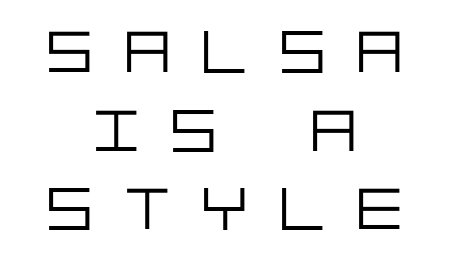
In terms of letterspacing, this is a distinctly airy, spread setting. Each new line begins a customary step beneath the previous one. The glyphs in this specimen are sans serif. Stems here are at most as thick as an everyday book face. The lines in this sample share a center point and differ in where they start and stop. This is the regular roman posture of the typeface.
